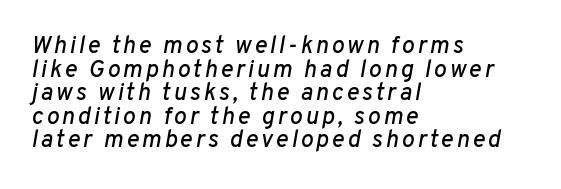
The image shows 24 px text type, italic (leaning right); set left-aligned, tight line spacing (0.98x), not underlined.
